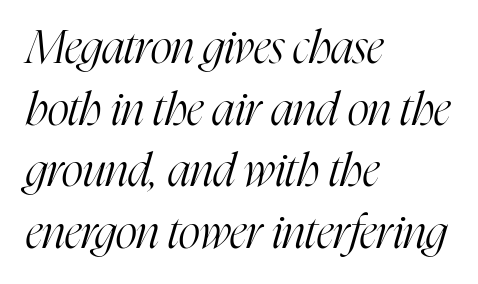
{"serif": "yes", "italic": "yes", "lean": "right", "slant_degrees": 16, "bold": "no", "weight": "light", "width": "condensed", "stroke_contrast": "high", "x_height": "medium", "monospaced": "no", "underline": "no", "align": "left", "line_spacing": "normal", "line_spacing_ratio": 1.34, "letter_spacing": "normal", "letter_spacing_em": 0.0, "glyph_px": 46}
